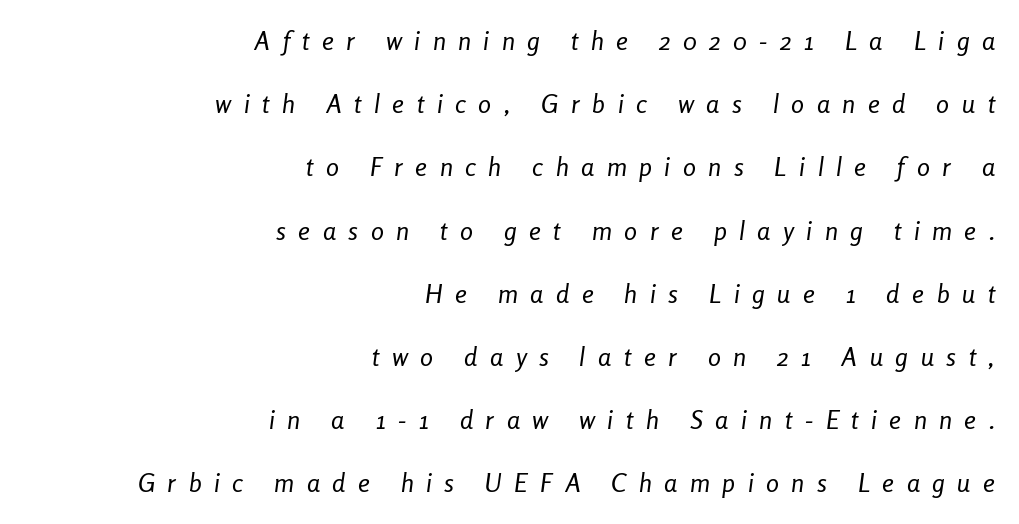
Q: Is the text bold? A: No.
Q: Is the text italic (slanted)? A: Yes, it leans right by about 8 degrees.
Q: Is the text underlined? A: No.
Q: How is the paragraph aligned? A: Right-aligned.
Q: Is the spacing between letters normal or unusually wide? A: Unusually wide.
Q: Is the spacing between lines tight, normal or loose? A: Loose.
